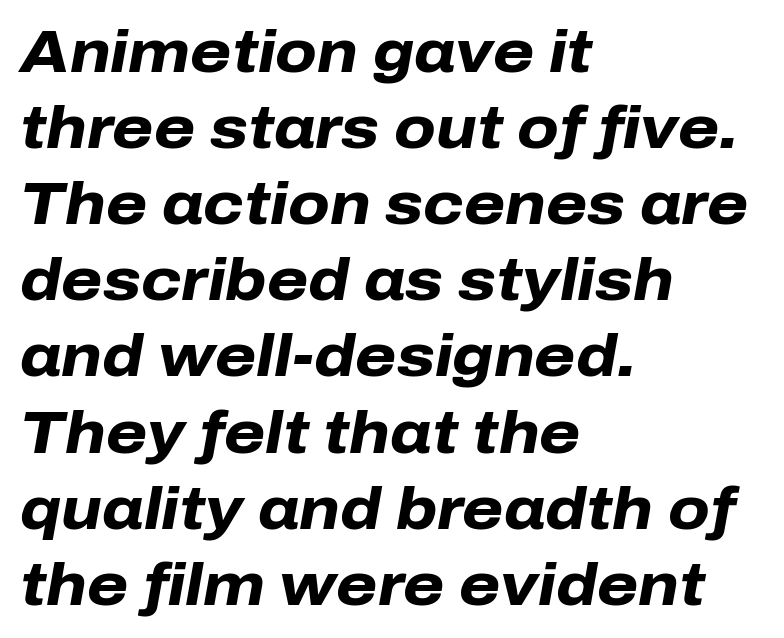
Q: Is the text bold? A: Yes.
Q: Is the text italic (slanted)? A: Yes, it leans right by about 10 degrees.
Q: Is the text underlined? A: No.
Q: How is the paragraph aligned? A: Left-aligned.
Q: Is the spacing between letters normal or unusually wide? A: Normal.
Q: Is the spacing between lines tight, normal or loose? A: Normal.
Q: Width (condensed, normal, or wide)? A: Normal.
Q: Stroke contrast? A: Low.
Q: x-height? A: Medium.
Q: Monospaced? A: No.
